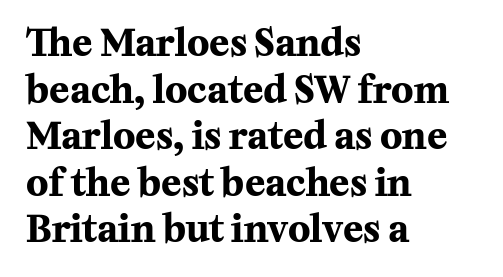
{"serif": "yes", "italic": "no", "bold": "yes", "weight": "bold", "width": "normal", "stroke_contrast": "medium", "x_height": "medium", "monospaced": "no", "underline": "no", "align": "left", "line_spacing": "normal", "line_spacing_ratio": 1.26, "letter_spacing": "normal", "letter_spacing_em": 0.0, "glyph_px": 37}
